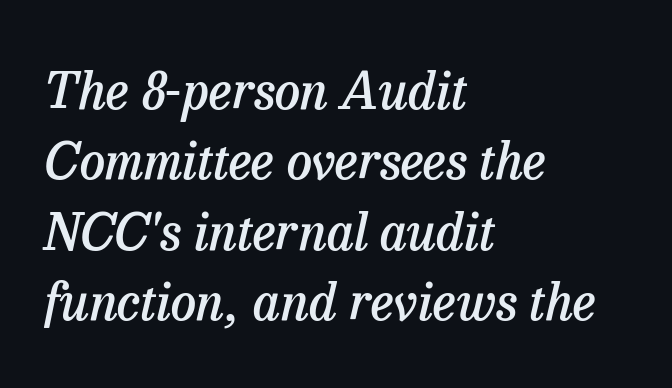
The image shows 51 px semibold serif type, italic (leaning right); set left-aligned, normal line spacing (1.38x), normal letter spacing, not underlined; low stroke contrast and a medium x-height.
